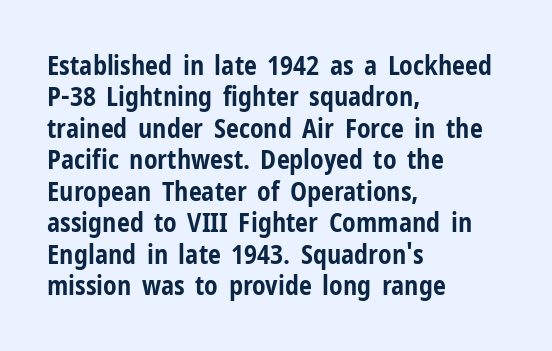
Posture: straight, roman, zero tilt. A student would call this left alignment; a typographer would say flush left, rag right. Rule under the text: the space is simply empty. Between one letter and the next there's only the usual sliver of space. Plenty of ink on the page — the face is bold.
